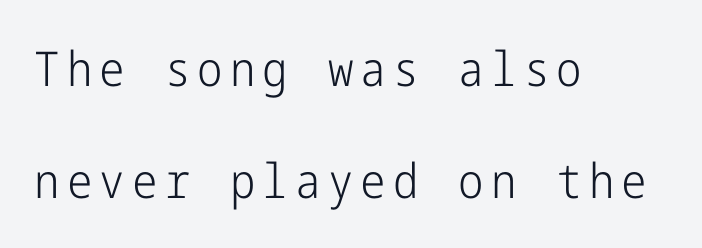
To sum up the face: it is a sans, with no serifs. The type sits square on the baseline with zero lean. Heft: none added — not bold. Rule under the text: the space is simply empty. Vertically, the passage feels expansive, rows floating well apart.
